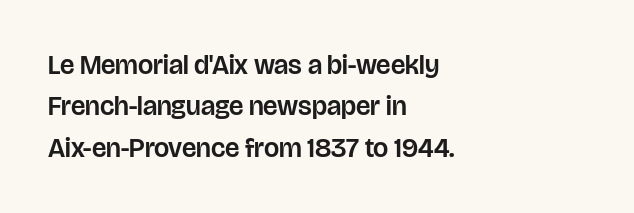
{"italic": "no", "underline": "no", "align": "left", "line_spacing": "normal", "line_spacing_ratio": 1.53, "letter_spacing": "normal", "letter_spacing_em": 0.0, "glyph_px": 27}
